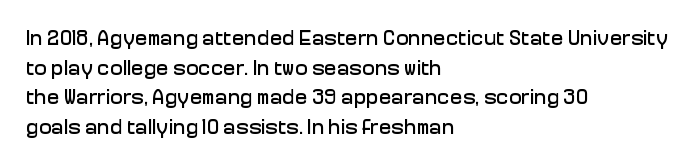
Q: Is the text italic (slanted)? A: No, it is upright.
Q: Is the text underlined? A: No.
Q: How is the paragraph aligned? A: Left-aligned.
Q: Is the spacing between letters normal or unusually wide? A: Normal.
Q: Is the spacing between lines tight, normal or loose? A: Normal.
